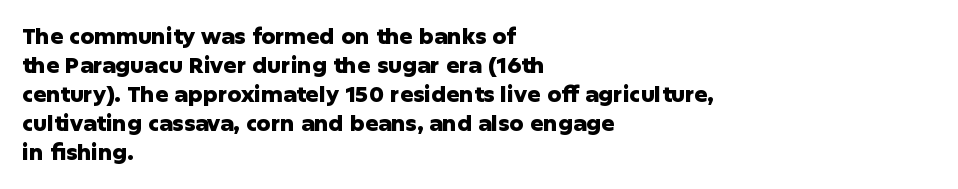
Q: Is the text bold? A: Yes.
Q: Is the text italic (slanted)? A: No, it is upright.
Q: Is the text underlined? A: No.
Q: How is the paragraph aligned? A: Left-aligned.
Q: Is the spacing between letters normal or unusually wide? A: Normal.
Q: Is the spacing between lines tight, normal or loose? A: Normal.
